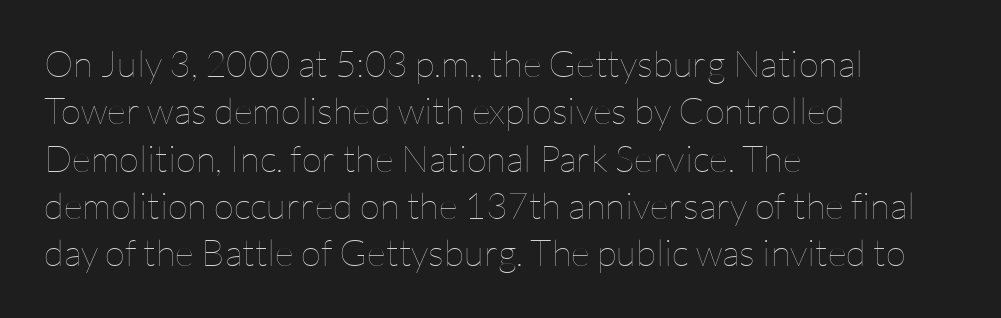
{"italic": "no", "bold": "no", "weight": "thin", "width": "normal", "stroke_contrast": "low", "x_height": "medium", "monospaced": "no", "underline": "no", "align": "left", "line_spacing": "normal", "line_spacing_ratio": 1.28, "letter_spacing": "normal", "letter_spacing_em": 0.0, "glyph_px": 37}
